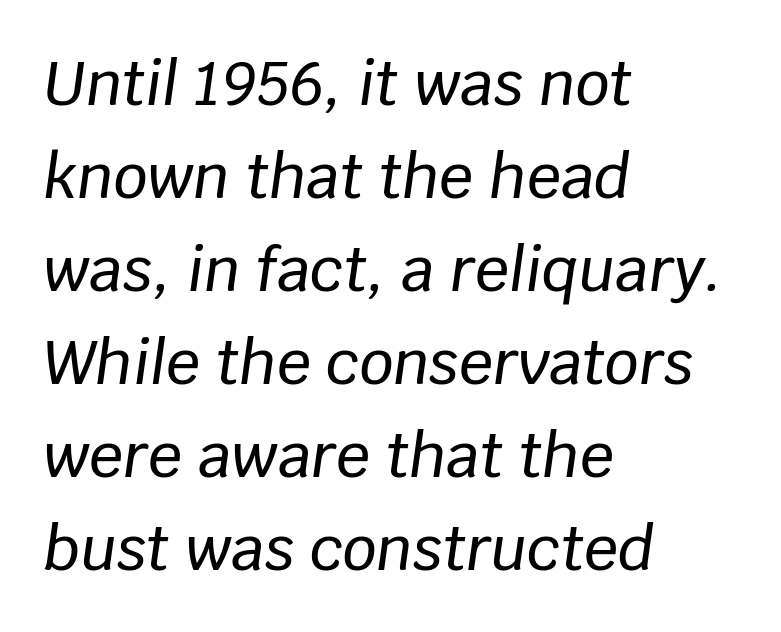
The image shows 60 px text type, italic (leaning right); set left-aligned, normal line spacing (1.55x), normal letter spacing, not underlined; low stroke contrast and a large x-height.
